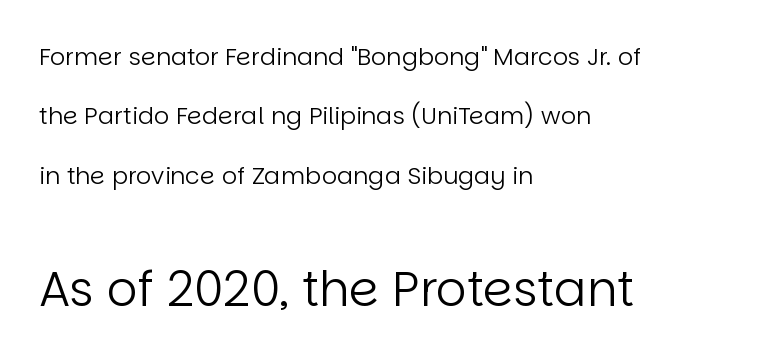
Q: Is the text bold? A: No.
Q: Is the text italic (slanted)? A: No, it is upright.
Q: Is the typeface a serif or a sans-serif typeface? A: Sans-serif.
Q: Is the text underlined? A: No.
Q: How is the paragraph aligned? A: Left-aligned.
Q: Is the spacing between letters normal or unusually wide? A: Normal.
Q: Is the spacing between lines tight, normal or loose? A: Loose.
Q: Which block of text is set in a larger size, the first (top) or the second (bottom)? A: The second (bottom) one.
Q: Width (condensed, normal, or wide)? A: Normal.
Q: Stroke contrast? A: Low.
Q: x-height? A: Large.
Q: Monospaced? A: No.
